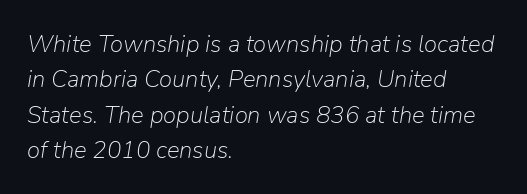
Q: Is the text bold? A: No.
Q: Is the text italic (slanted)? A: Yes, it leans right by about 9 degrees.
Q: Is the text underlined? A: No.
Q: How is the paragraph aligned? A: Left-aligned.
Q: Is the spacing between letters normal or unusually wide? A: Normal.
Q: Is the spacing between lines tight, normal or loose? A: Normal.
